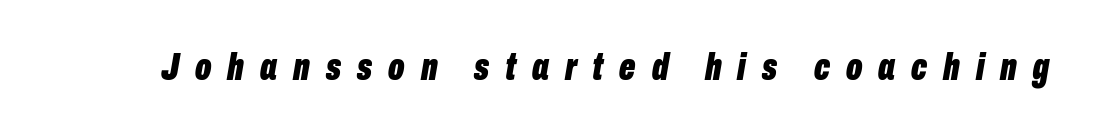
The axis of the letterforms is tilted away from vertical. Is the type bold? Yes — the strokes are clearly thick and heavy. Caption: expanded tracking, letters set apart. These lines are rendered in a variable-pitch font. The words here are not underlined.
